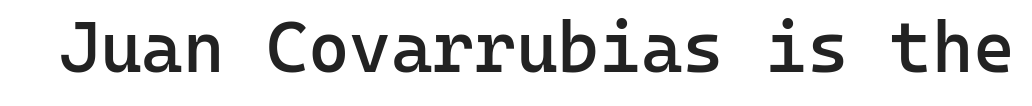
The image shows 71 px semibold sans-serif type, upright, monospaced; set normal letter spacing, not underlined; low stroke contrast and a medium x-height.
